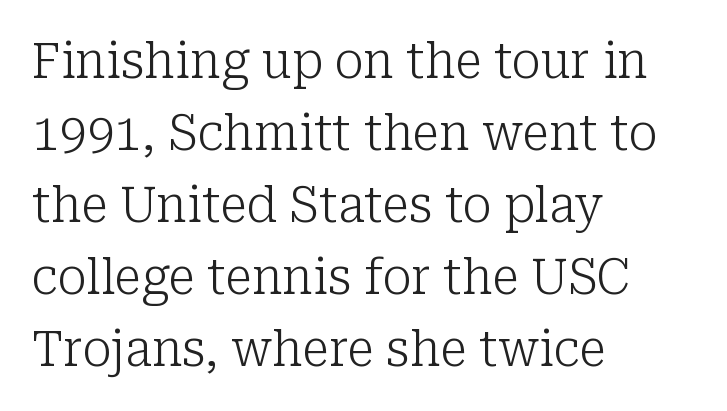
The image shows 49 px light serif type, upright; set left-aligned, normal line spacing (1.47x), normal letter spacing, not underlined; low stroke contrast and a medium x-height.
